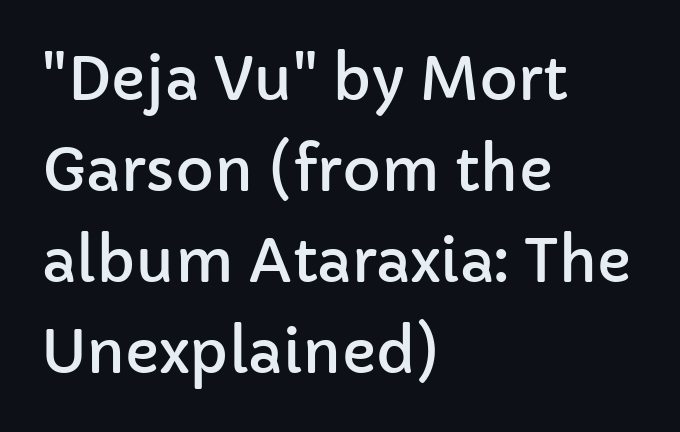
The image shows 59 px sans-serif type, upright; set left-aligned, normal line spacing (1.54x), normal letter spacing, not underlined; low stroke contrast and a medium x-height.
